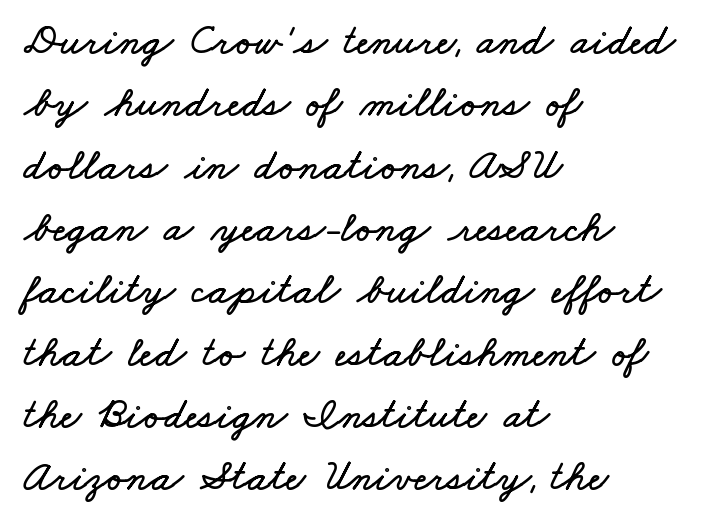
Does the leading feel generous? No, just average. The letters advance in unequal steps, a hallmark of proportional type. Unmarked baselines from the first word to the last. Short and long lines alike share a common starting point at left. Here the glyphs are tracked normally, forming tight word shapes.
